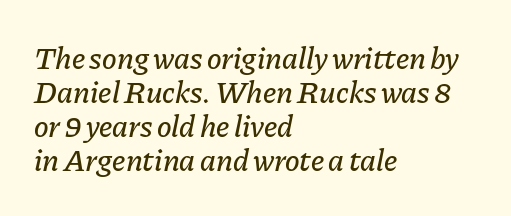
Q: Is the text italic (slanted)? A: Yes, it leans right by about 11 degrees.
Q: Is the text underlined? A: No.
Q: How is the paragraph aligned? A: Left-aligned.
Q: Is the spacing between letters normal or unusually wide? A: Normal.
Q: Is the spacing between lines tight, normal or loose? A: Tight.
Q: Width (condensed, normal, or wide)? A: Normal.
Q: Stroke contrast? A: Low.
Q: x-height? A: Medium.
Q: Monospaced? A: No.
